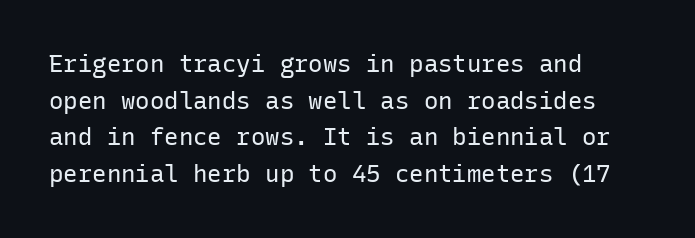
{"italic": "no", "bold": "no", "underline": "no", "align": "left", "line_spacing": "normal", "line_spacing_ratio": 1.53, "letter_spacing": "normal", "letter_spacing_em": 0.0, "glyph_px": 24}
